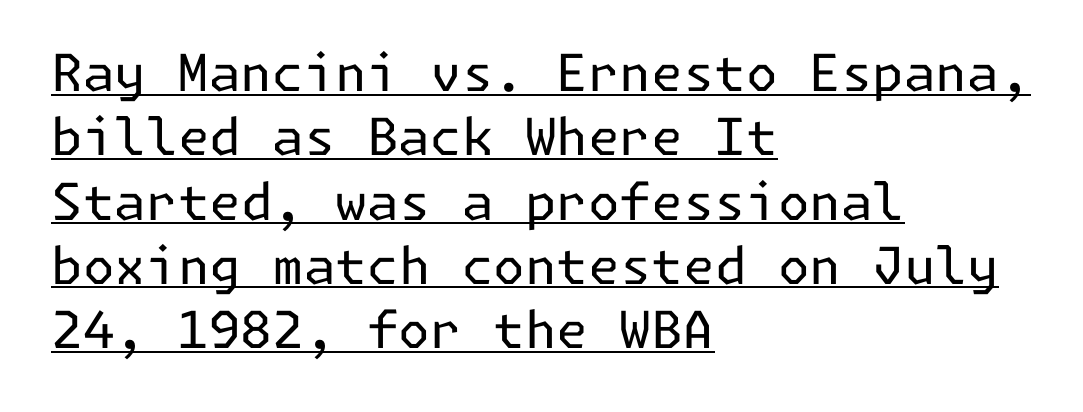
{"serif": "no", "italic": "no", "bold": "no", "weight": "regular", "width": "normal", "stroke_contrast": "low", "x_height": "medium", "underline": "yes", "align": "left", "line_spacing": "normal", "line_spacing_ratio": 1.26, "letter_spacing": "normal", "letter_spacing_em": 0.0, "glyph_px": 51}
